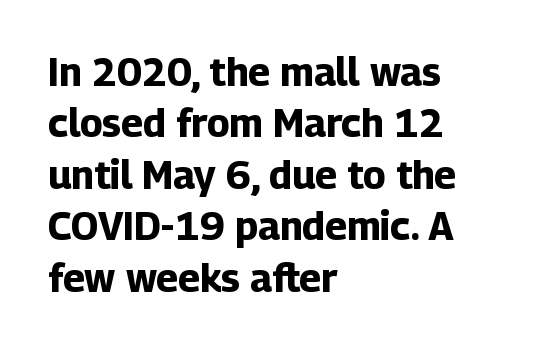
Q: Is the text bold? A: Yes.
Q: Is the text italic (slanted)? A: No, it is upright.
Q: Is the typeface a serif or a sans-serif typeface? A: Sans-serif.
Q: Is the text underlined? A: No.
Q: How is the paragraph aligned? A: Left-aligned.
Q: Is the spacing between letters normal or unusually wide? A: Normal.
Q: Is the spacing between lines tight, normal or loose? A: Normal.
Q: Width (condensed, normal, or wide)? A: Normal.
Q: Stroke contrast? A: Low.
Q: x-height? A: Medium.
Q: Monospaced? A: No.
